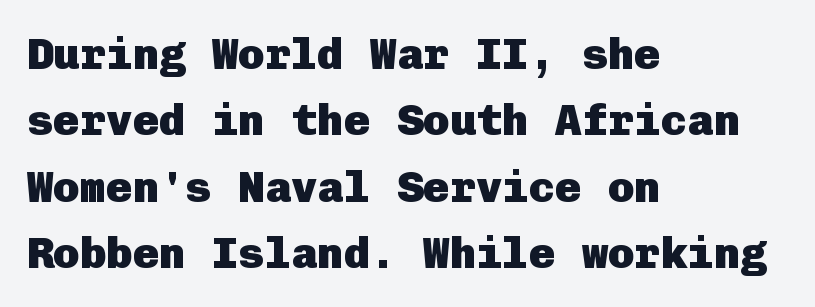
The image shows 44 px heavy sans-serif type, upright; set left-aligned, normal line spacing (1.51x), normal letter spacing, not underlined; low stroke contrast and a medium x-height.
